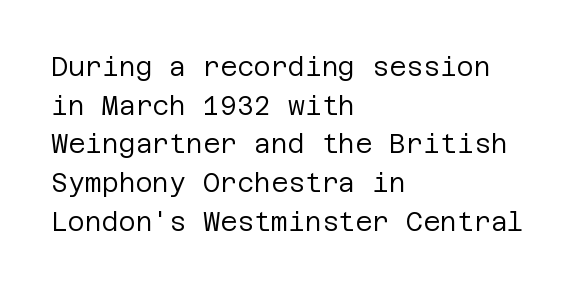
The image shows 26 px text type, upright; set left-aligned, normal line spacing (1.49x), normal letter spacing, not underlined.
